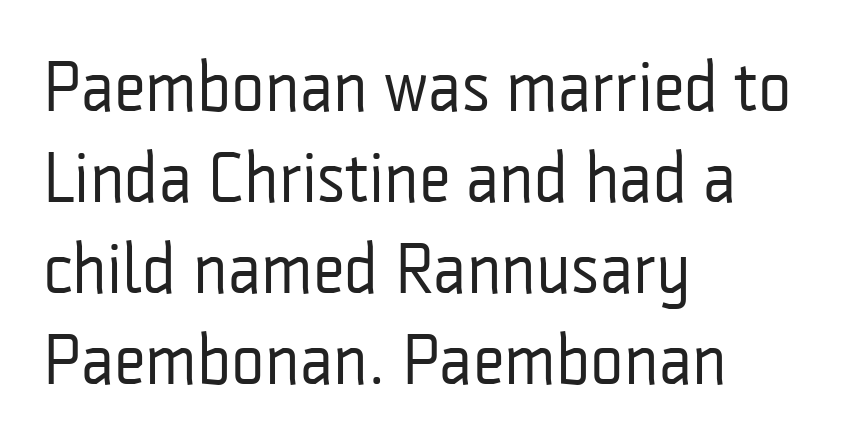
The image shows 71 px regular-weight, condensed sans-serif type, upright; set left-aligned, normal line spacing (1.28x), normal letter spacing, not underlined; low stroke contrast and a medium x-height.
